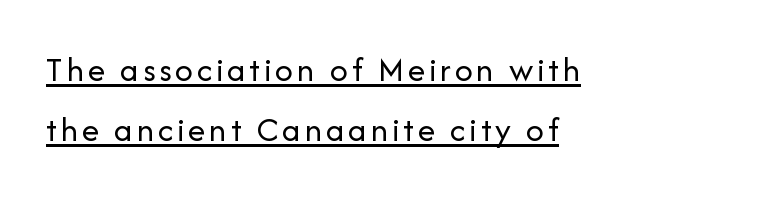
{"serif": "no", "italic": "no", "bold": "no", "weight": "regular", "width": "normal", "stroke_contrast": "low", "x_height": "medium", "monospaced": "no", "underline": "yes", "align": "left", "line_spacing_ratio": 1.72, "glyph_px": 35}
